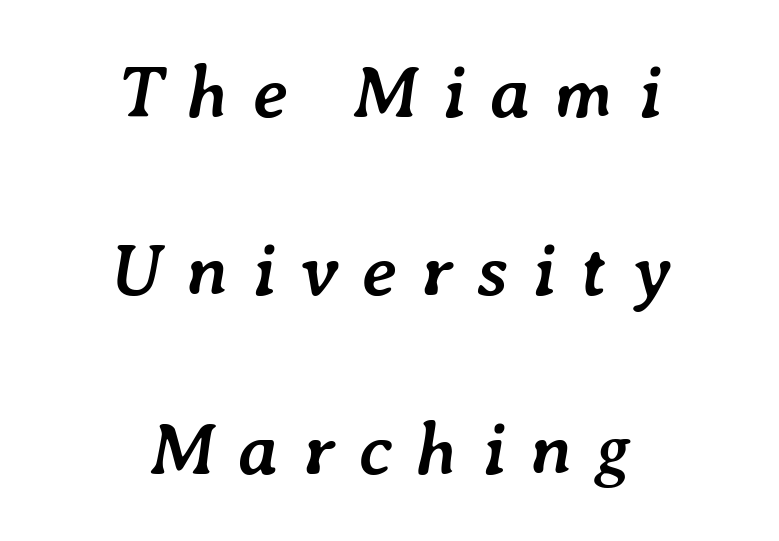
The image shows 74 px semibold type, italic (leaning right); set centered, loose line spacing (2.41x), unusually wide letter spacing (+0.32 em), not underlined; low stroke contrast and a medium x-height.
